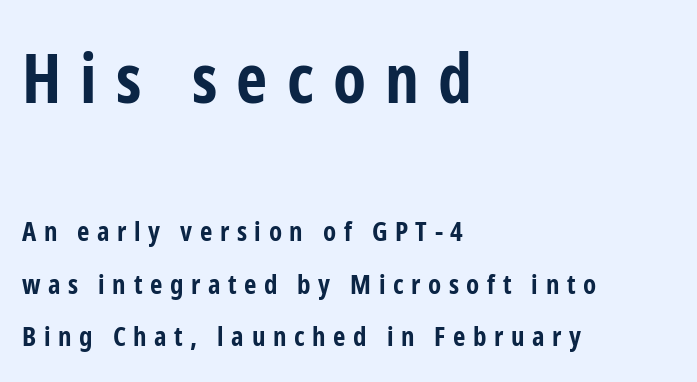
{"serif": "no", "italic": "no", "bold": "yes", "weight": "bold", "width": "condensed", "stroke_contrast": "low", "x_height": "medium", "monospaced": "no", "underline": "no", "align": "left", "line_spacing": "loose", "line_spacing_ratio": 1.95, "letter_spacing": "wide", "letter_spacing_em": 0.28, "larger_block": "first", "size_ratio": 2.52, "glyph_px": 68}
